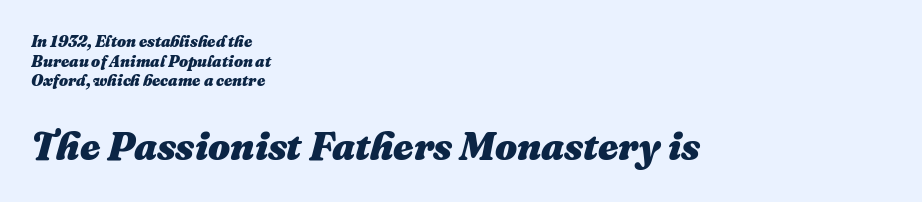
Q: Is the text bold? A: Yes.
Q: Is the text italic (slanted)? A: Yes, it leans right by about 16 degrees.
Q: Is the text underlined? A: No.
Q: How is the paragraph aligned? A: Left-aligned.
Q: Is the spacing between letters normal or unusually wide? A: Normal.
Q: Which block of text is set in a larger size, the first (top) or the second (bottom)? A: The second (bottom) one.
Q: Width (condensed, normal, or wide)? A: Normal.
Q: Stroke contrast? A: Medium.
Q: x-height? A: Medium.
Q: Monospaced? A: No.
